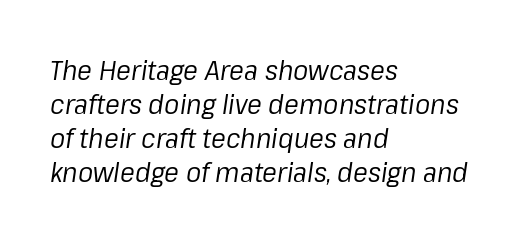
The image shows 28 px regular-weight type, italic (leaning right); set left-aligned, line spacing 1.22x, normal letter spacing, not underlined; low stroke contrast and a medium x-height.
